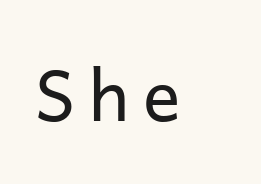
The image shows 70 px regular-weight sans-serif type, upright; set unusually wide letter spacing (+0.2 em), not underlined; low stroke contrast and a medium x-height.
